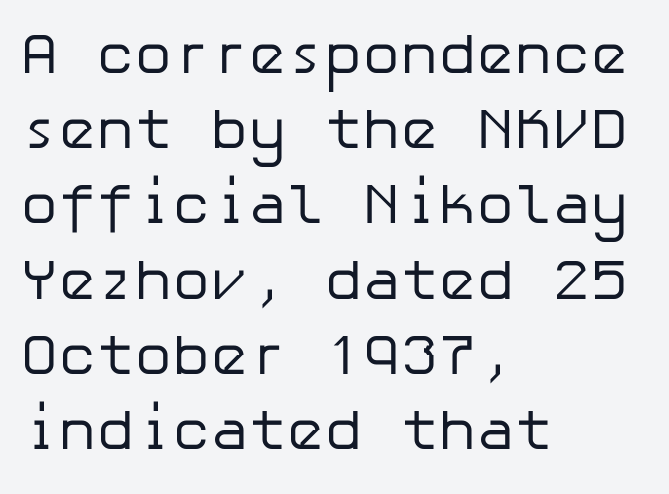
Q: Is the text bold? A: No.
Q: Is the text italic (slanted)? A: No, it is upright.
Q: Is the typeface a serif or a sans-serif typeface? A: Sans-serif.
Q: Is the text underlined? A: No.
Q: How is the paragraph aligned? A: Left-aligned.
Q: Is the spacing between letters normal or unusually wide? A: Normal.
Q: Is the spacing between lines tight, normal or loose? A: Normal.
Q: Width (condensed, normal, or wide)? A: Normal.
Q: Stroke contrast? A: Low.
Q: x-height? A: Medium.
